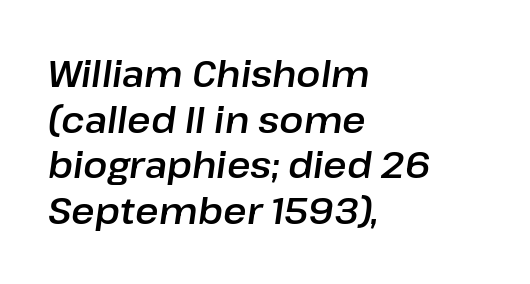
Each letter keeps its own natural width here, so spacing adapts to shape. In terms of leading, this rendering sits right in the middle. Default kerning and tracking; the words read as compact shapes. The passage shown is not underscored anywhere. Italic? Definitely — the glyphs are oblique.
